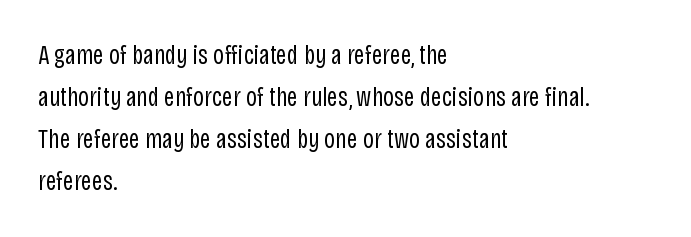
The image shows 27 px text type, upright; set left-aligned, normal line spacing (1.56x), normal letter spacing, not underlined.
